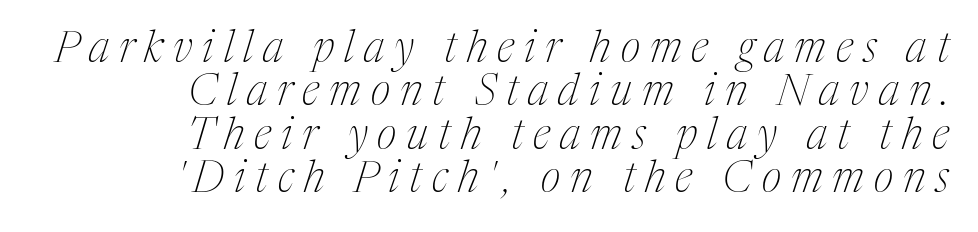
{"serif": "yes", "italic": "yes", "lean": "right", "slant_degrees": 17, "bold": "no", "weight": "thin", "width": "condensed", "stroke_contrast": "medium", "x_height": "medium", "monospaced": "no", "underline": "no", "align": "right", "line_spacing": "tight", "line_spacing_ratio": 1.01, "letter_spacing": "wide", "letter_spacing_em": 0.23, "glyph_px": 43}
